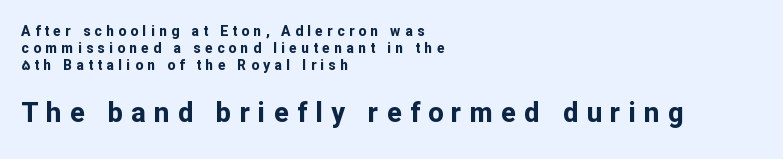
Q: Is the text bold? A: Yes.
Q: Is the text italic (slanted)? A: No, it is upright.
Q: Is the text underlined? A: No.
Q: How is the paragraph aligned? A: Left-aligned.
Q: Is the spacing between letters normal or unusually wide? A: Unusually wide.
Q: Which block of text is set in a larger size, the first (top) or the second (bottom)? A: The second (bottom) one.
